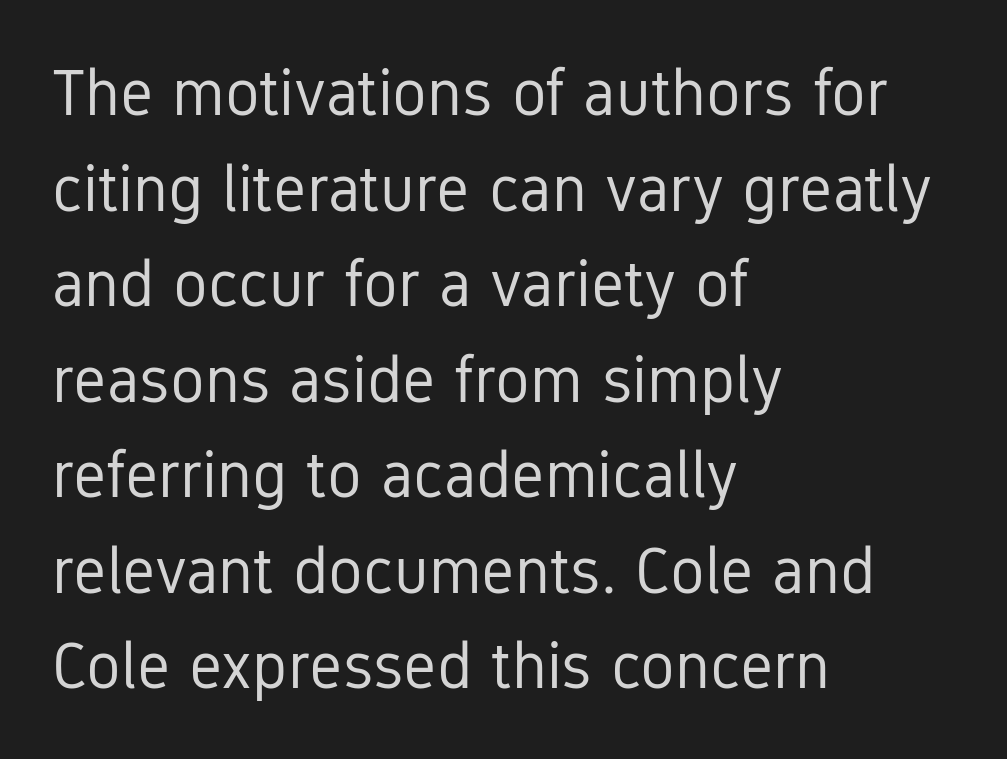
Q: Is the text bold? A: No.
Q: Is the text italic (slanted)? A: No, it is upright.
Q: Is the typeface a serif or a sans-serif typeface? A: Sans-serif.
Q: Is the text underlined? A: No.
Q: How is the paragraph aligned? A: Left-aligned.
Q: Is the spacing between letters normal or unusually wide? A: Normal.
Q: Is the spacing between lines tight, normal or loose? A: Normal.
Q: Width (condensed, normal, or wide)? A: Condensed.
Q: Stroke contrast? A: Low.
Q: x-height? A: Medium.
Q: Monospaced? A: No.
